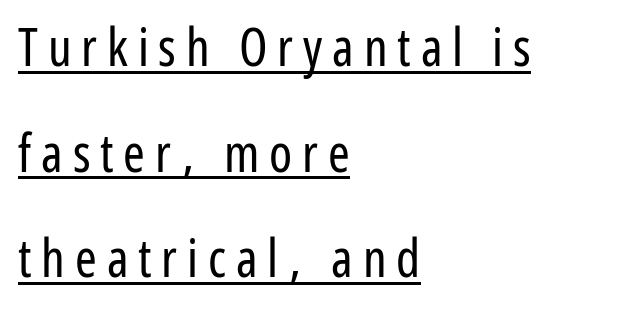
No feet cap the strokes, marking this as sans-serif type. Honestly, the underline is the first thing you notice here. The letters stand upright; this is a roman face. If you drew a ruler down the left edge, every line would touch it. The letters advance in unequal steps, a hallmark of proportional type. The lines are spread far apart with generous leading.
